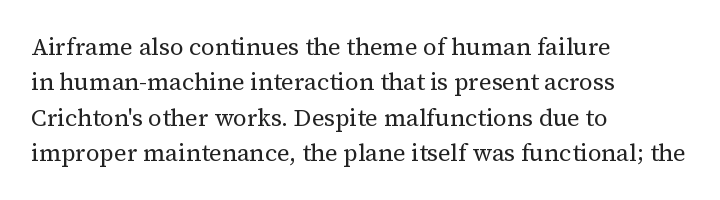
{"italic": "no", "bold": "no", "underline": "no", "align": "left", "line_spacing": "normal", "line_spacing_ratio": 1.47, "letter_spacing": "normal", "letter_spacing_em": 0.0, "glyph_px": 24}
